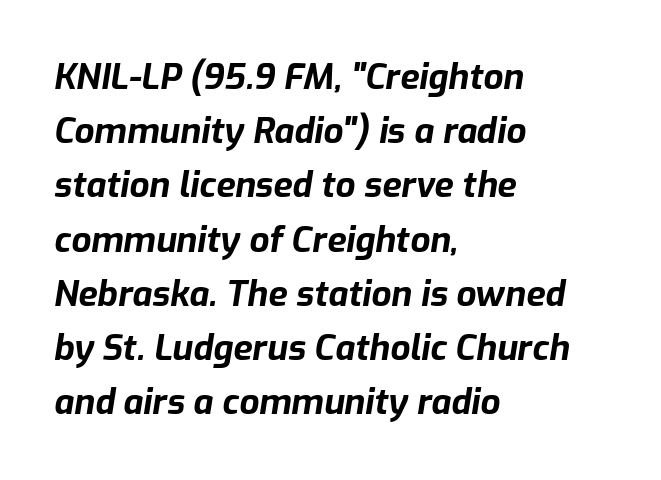
Q: Is the text bold? A: Yes.
Q: Is the text italic (slanted)? A: Yes, it leans right by about 9 degrees.
Q: Is the text underlined? A: No.
Q: How is the paragraph aligned? A: Left-aligned.
Q: Is the spacing between letters normal or unusually wide? A: Normal.
Q: Is the spacing between lines tight, normal or loose? A: Normal.
Q: Width (condensed, normal, or wide)? A: Normal.
Q: Stroke contrast? A: Low.
Q: x-height? A: Medium.
Q: Monospaced? A: No.
